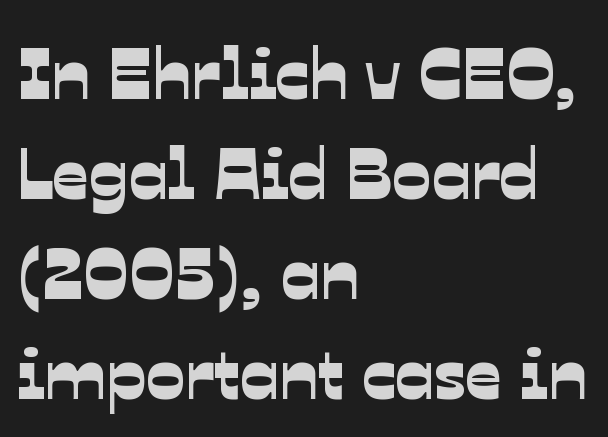
{"serif": "no", "width": "normal", "stroke_contrast": "low", "x_height": "medium", "monospaced": "no", "underline": "no", "align": "left", "line_spacing": "normal", "line_spacing_ratio": 1.39, "letter_spacing": "normal", "letter_spacing_em": 0.0, "glyph_px": 72}
